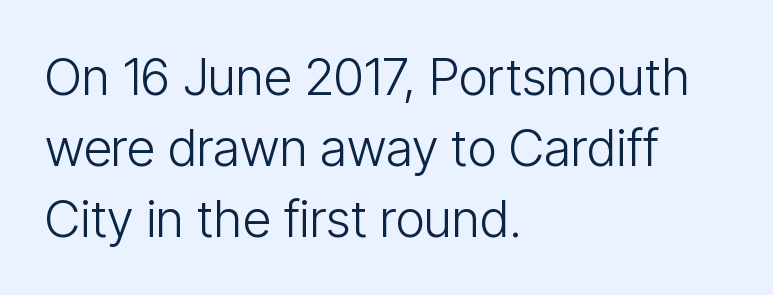
{"serif": "no", "italic": "no", "bold": "no", "weight": "light", "width": "condensed", "stroke_contrast": "low", "x_height": "medium", "monospaced": "no", "underline": "no", "align": "left", "line_spacing": "normal", "line_spacing_ratio": 1.39, "letter_spacing": "normal", "letter_spacing_em": 0.0, "glyph_px": 51}
